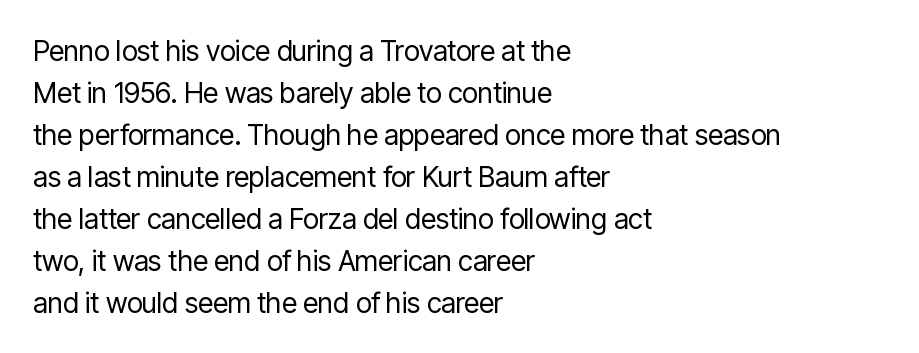
Line starts are locked; line ends wander. Ink coverage per letter is moderate at most. Look at the tracking — it's just the regular setting, nothing added. Summary of vertical rhythm: regular, with standard interline spacing.
